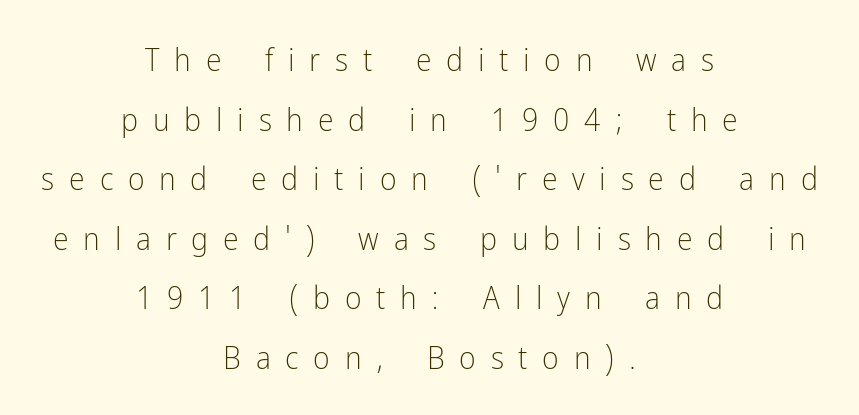
{"serif": "no", "italic": "no", "bold": "no", "weight": "light", "width": "condensed", "stroke_contrast": "low", "x_height": "medium", "monospaced": "no", "underline": "no", "align": "center", "line_spacing_ratio": 1.86, "letter_spacing": "wide", "letter_spacing_em": 0.46, "glyph_px": 32}
